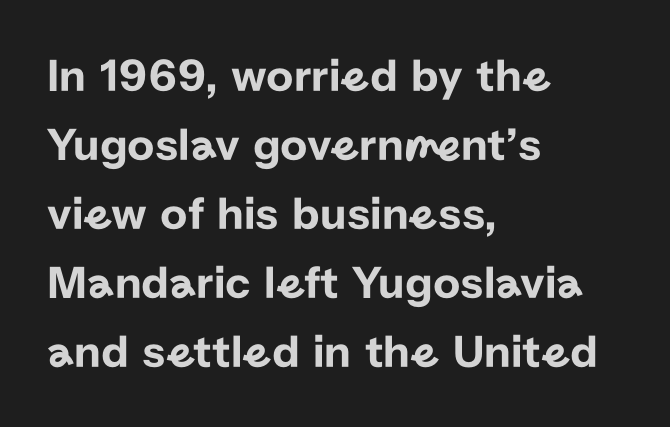
{"serif": "no", "italic": "no", "width": "normal", "stroke_contrast": "low", "x_height": "medium", "monospaced": "no", "underline": "no", "align": "left", "line_spacing": "normal", "line_spacing_ratio": 1.47, "letter_spacing": "normal", "letter_spacing_em": 0.0, "glyph_px": 47}
